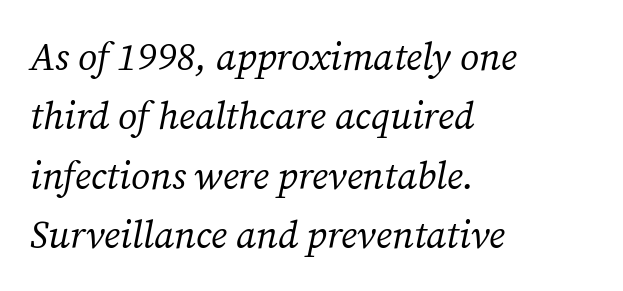
The strip under each line holds only bare page. Letterform terminals end in serifs throughout the passage. Reading down the block, your eye returns to a fixed left position each line. The glyphs look as if they've been sheared to an angle.
